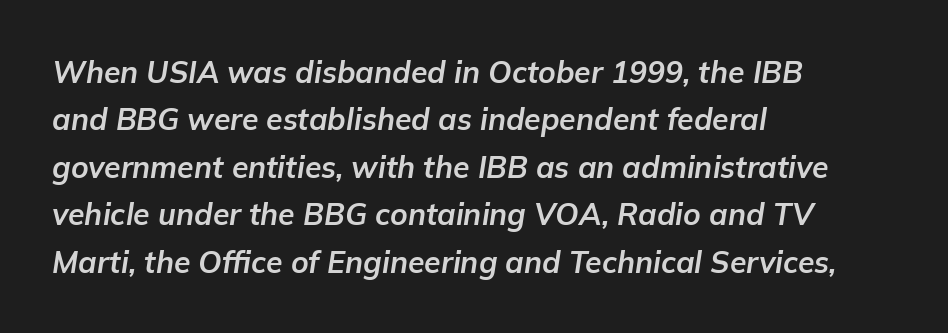
The image shows 30 px bold type, italic (leaning right); set left-aligned, normal line spacing (1.58x), normal letter spacing, not underlined; low stroke contrast and a medium x-height.
